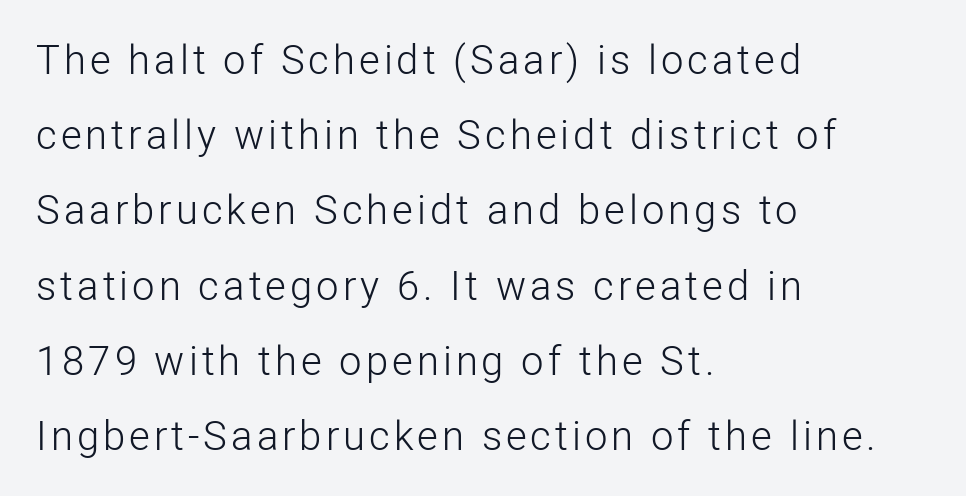
{"serif": "no", "italic": "no", "bold": "no", "weight": "light", "width": "normal", "stroke_contrast": "low", "x_height": "medium", "monospaced": "no", "underline": "no", "align": "left", "line_spacing_ratio": 1.88, "glyph_px": 40}
